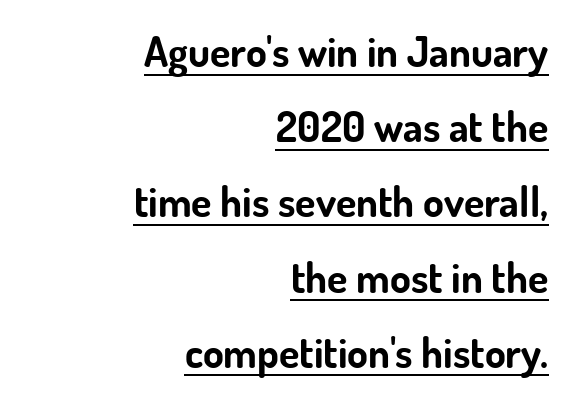
Q: Is the text bold? A: Yes.
Q: Is the text italic (slanted)? A: No, it is upright.
Q: Is the typeface a serif or a sans-serif typeface? A: Sans-serif.
Q: Is the text underlined? A: Yes.
Q: How is the paragraph aligned? A: Right-aligned.
Q: Is the spacing between letters normal or unusually wide? A: Normal.
Q: Width (condensed, normal, or wide)? A: Normal.
Q: Stroke contrast? A: Low.
Q: x-height? A: Small.
Q: Monospaced? A: No.
